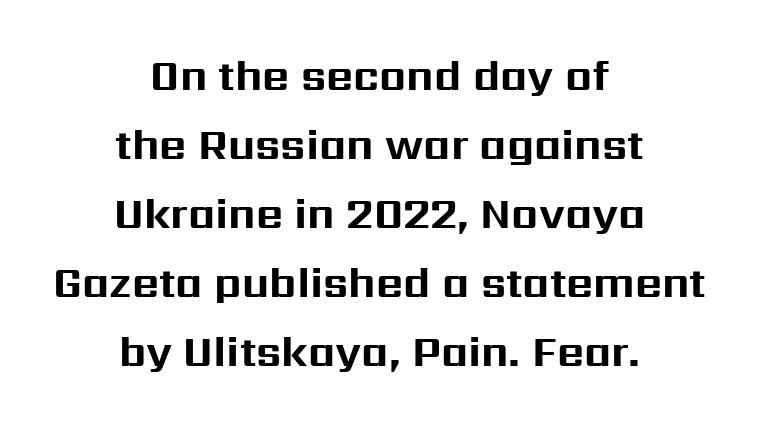
Q: Is the text bold? A: Yes.
Q: Is the text italic (slanted)? A: No, it is upright.
Q: Is the typeface a serif or a sans-serif typeface? A: Sans-serif.
Q: Is the text underlined? A: No.
Q: How is the paragraph aligned? A: Centered.
Q: Is the spacing between letters normal or unusually wide? A: Normal.
Q: Is the spacing between lines tight, normal or loose? A: Normal.
Q: Width (condensed, normal, or wide)? A: Normal.
Q: Stroke contrast? A: Medium.
Q: x-height? A: Medium.
Q: Monospaced? A: No.
